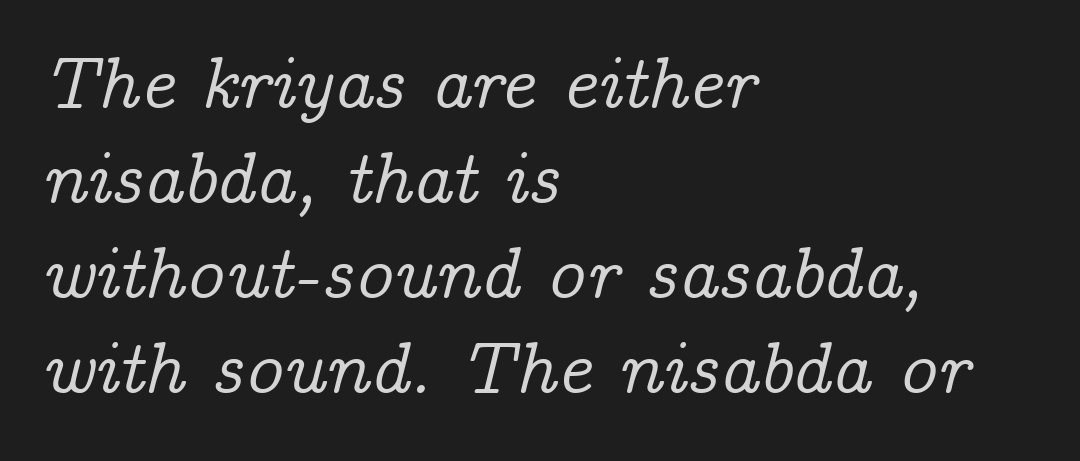
{"serif": "yes", "italic": "yes", "lean": "right", "slant_degrees": 14, "width": "normal", "stroke_contrast": "low", "x_height": "medium", "monospaced": "no", "underline": "no", "align": "left", "line_spacing": "normal", "line_spacing_ratio": 1.3, "letter_spacing": "normal", "letter_spacing_em": 0.0, "glyph_px": 73}
